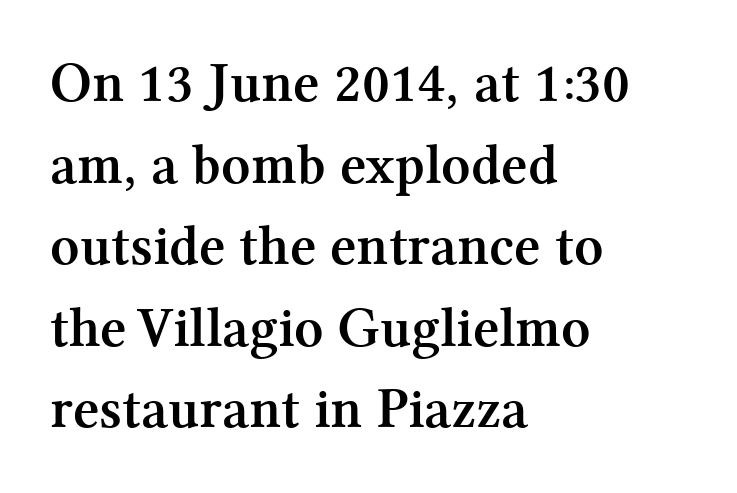
The image shows 57 px semibold serif type, upright; set left-aligned, normal line spacing (1.43x), normal letter spacing, not underlined; medium stroke contrast and a medium x-height.
